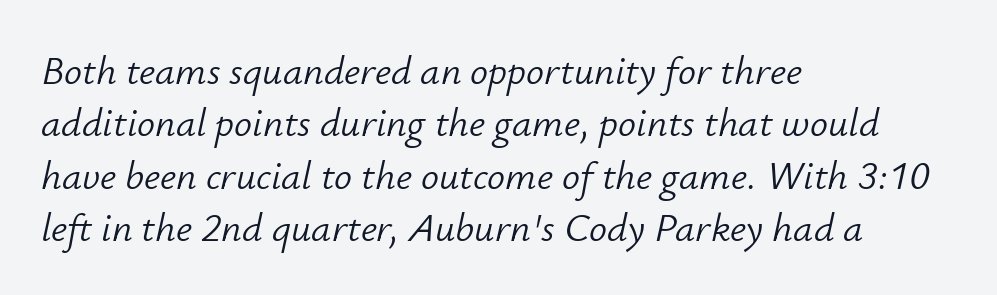
Q: Is the text bold? A: No.
Q: Is the text italic (slanted)? A: Yes, it leans right by about 12 degrees.
Q: Is the text underlined? A: No.
Q: How is the paragraph aligned? A: Left-aligned.
Q: Is the spacing between letters normal or unusually wide? A: Normal.
Q: Is the spacing between lines tight, normal or loose? A: Normal.
Q: Width (condensed, normal, or wide)? A: Normal.
Q: Stroke contrast? A: Low.
Q: x-height? A: Small.
Q: Monospaced? A: No.
